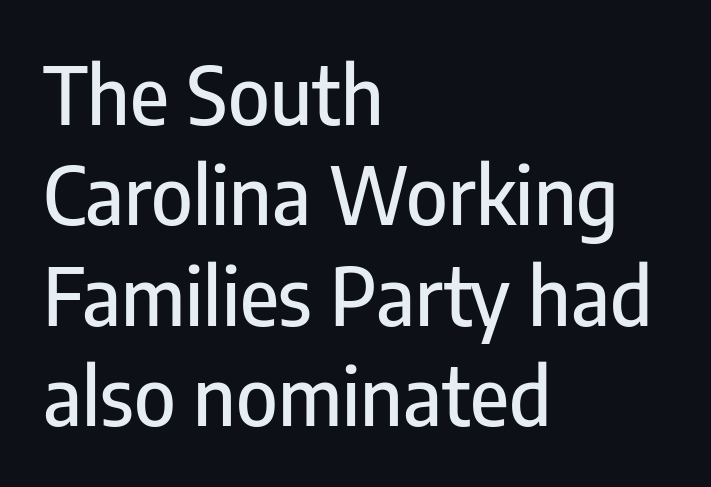
{"serif": "no", "italic": "no", "width": "condensed", "stroke_contrast": "low", "x_height": "medium", "monospaced": "no", "underline": "no", "align": "left", "line_spacing": "normal", "line_spacing_ratio": 1.27, "letter_spacing": "normal", "letter_spacing_em": 0.0, "glyph_px": 79}
